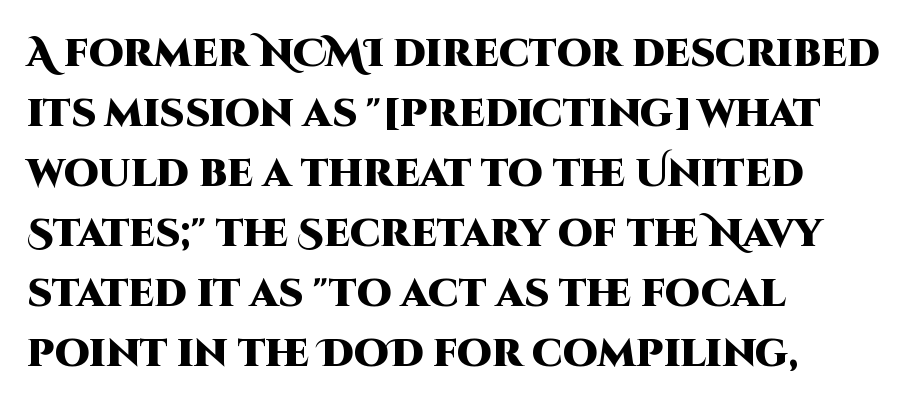
Q: Is the text bold? A: Yes.
Q: Is the text italic (slanted)? A: No, it is upright.
Q: Is the typeface a serif or a sans-serif typeface? A: Sans-serif.
Q: Is the text underlined? A: No.
Q: How is the paragraph aligned? A: Left-aligned.
Q: Is the spacing between letters normal or unusually wide? A: Normal.
Q: Is the spacing between lines tight, normal or loose? A: Normal.
Q: Width (condensed, normal, or wide)? A: Normal.
Q: Stroke contrast? A: High.
Q: x-height? A: Large.
Q: Monospaced? A: No.
